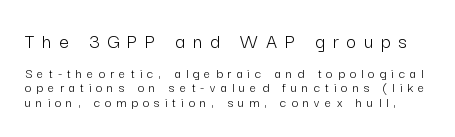
Q: Is the text bold? A: No.
Q: Is the text italic (slanted)? A: No, it is upright.
Q: Is the text underlined? A: No.
Q: Is the spacing between letters normal or unusually wide? A: Unusually wide.
Q: Is the spacing between lines tight, normal or loose? A: Tight.
Q: Which block of text is set in a larger size, the first (top) or the second (bottom)? A: The first (top) one.
